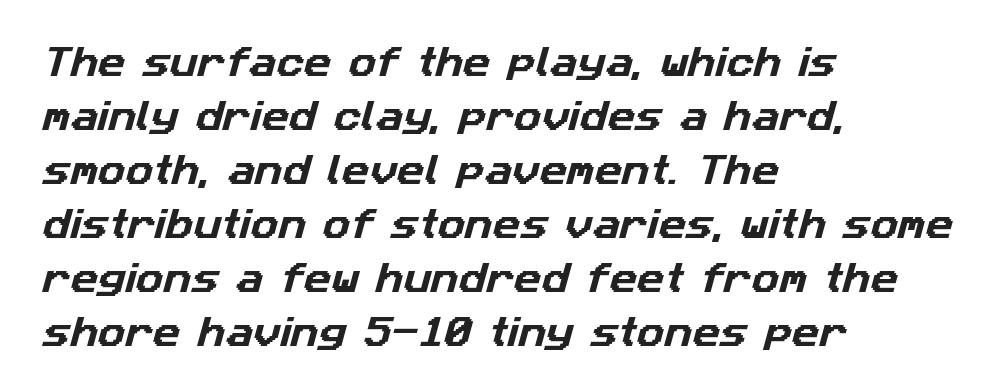
{"serif": "no", "width": "normal", "stroke_contrast": "low", "x_height": "medium", "monospaced": "no", "underline": "no", "align": "left", "line_spacing": "normal", "line_spacing_ratio": 1.59, "letter_spacing": "normal", "letter_spacing_em": 0.0, "glyph_px": 34}
